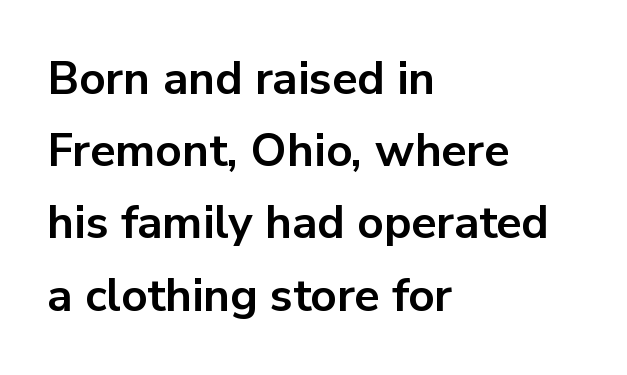
{"serif": "no", "italic": "no", "bold": "yes", "weight": "bold", "width": "normal", "stroke_contrast": "low", "x_height": "medium", "monospaced": "no", "underline": "no", "align": "left", "line_spacing": "normal", "line_spacing_ratio": 1.57, "letter_spacing": "normal", "letter_spacing_em": 0.0, "glyph_px": 46}
